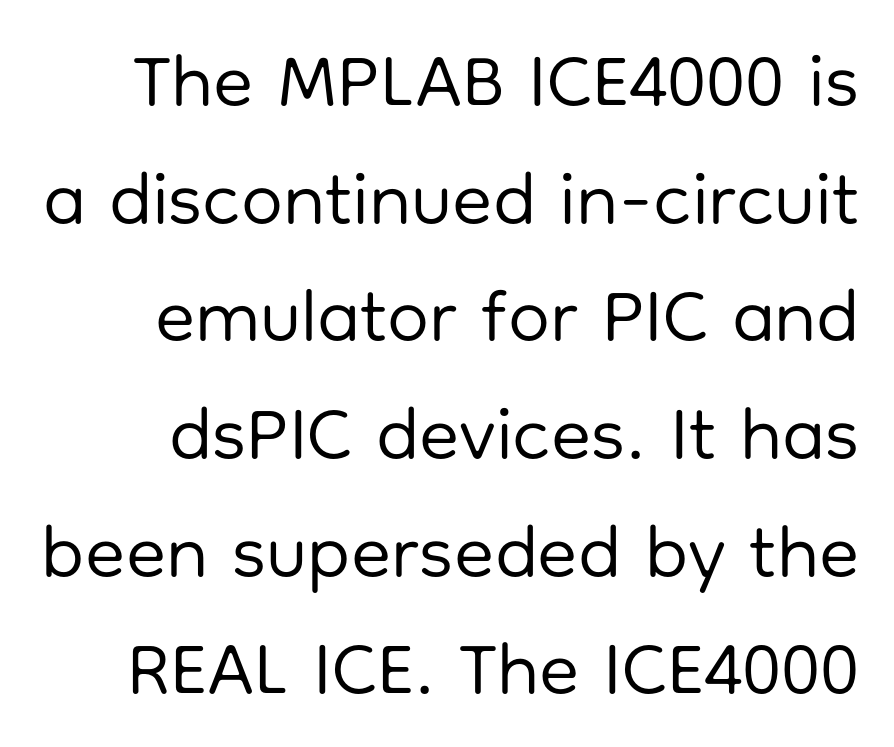
Q: Is the text bold? A: No.
Q: Is the text italic (slanted)? A: No, it is upright.
Q: Is the typeface a serif or a sans-serif typeface? A: Sans-serif.
Q: Is the text underlined? A: No.
Q: Is the spacing between letters normal or unusually wide? A: Normal.
Q: Is the spacing between lines tight, normal or loose? A: Normal.
Q: Width (condensed, normal, or wide)? A: Normal.
Q: Stroke contrast? A: Low.
Q: x-height? A: Medium.
Q: Monospaced? A: No.
